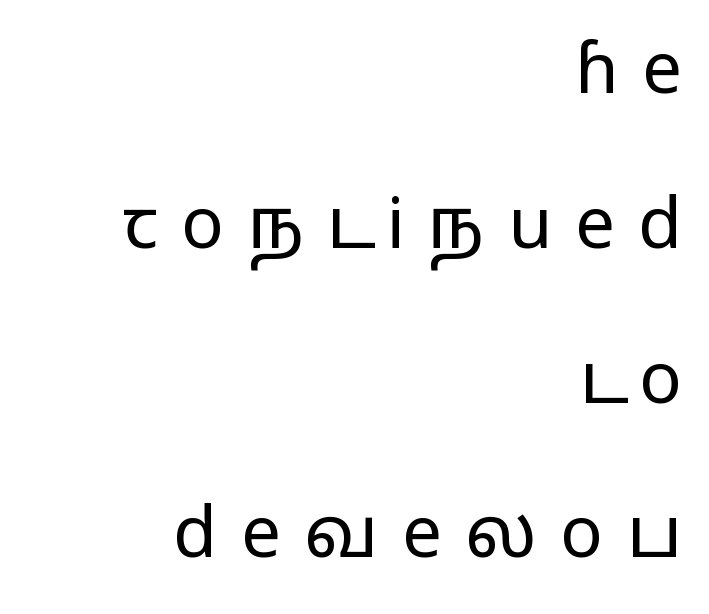
The baseline area is clear. These lines are composed in type without serifs. The passage shown is typed in a proportional face where columns would drift. Letter spacing: wide.
